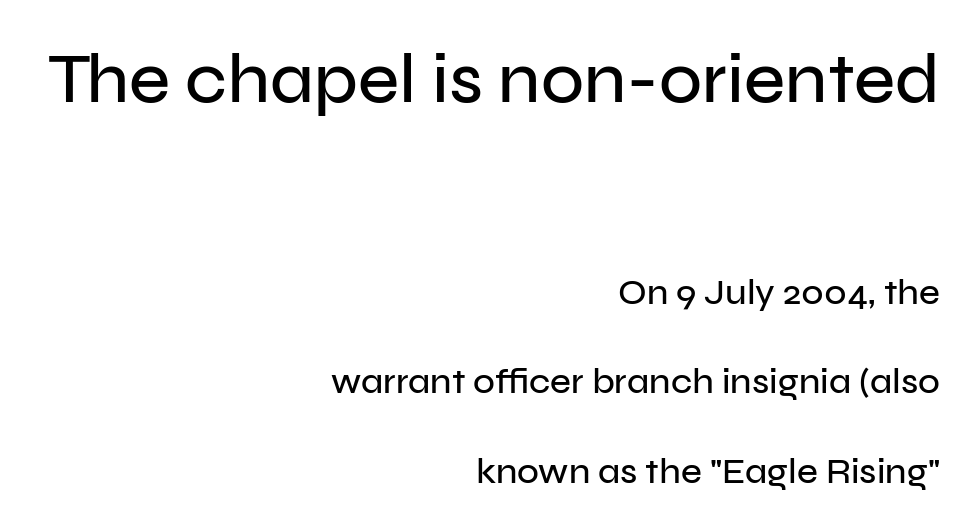
Q: Is the text italic (slanted)? A: No, it is upright.
Q: Is the typeface a serif or a sans-serif typeface? A: Sans-serif.
Q: Is the text underlined? A: No.
Q: How is the paragraph aligned? A: Right-aligned.
Q: Is the spacing between letters normal or unusually wide? A: Normal.
Q: Is the spacing between lines tight, normal or loose? A: Loose.
Q: Which block of text is set in a larger size, the first (top) or the second (bottom)? A: The first (top) one.
Q: Width (condensed, normal, or wide)? A: Normal.
Q: Stroke contrast? A: Low.
Q: x-height? A: Medium.
Q: Monospaced? A: No.
